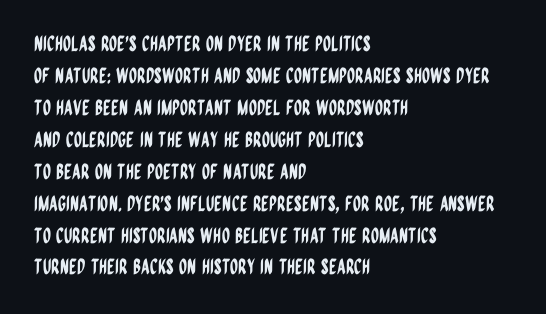
{"italic": "no", "underline": "no", "align": "left", "line_spacing": "normal", "line_spacing_ratio": 1.52, "letter_spacing": "normal", "letter_spacing_em": 0.0, "glyph_px": 21}
